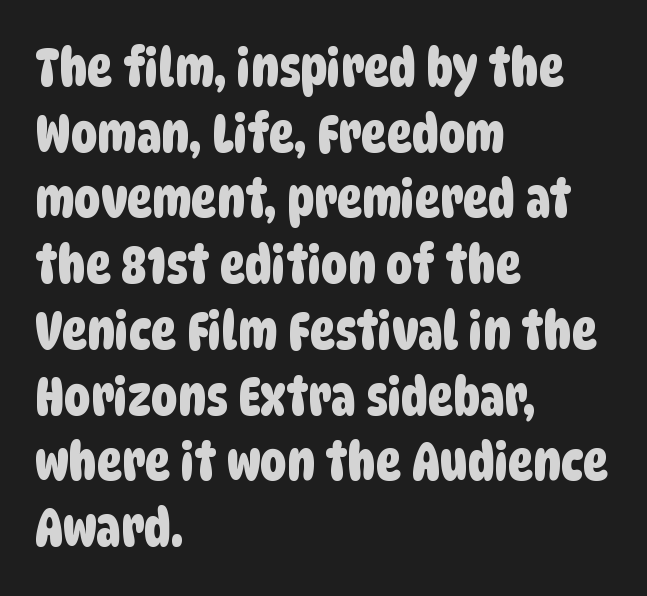
{"serif": "no", "width": "condensed", "stroke_contrast": "low", "x_height": "large", "monospaced": "no", "underline": "no", "align": "left", "line_spacing_ratio": 1.24, "letter_spacing": "normal", "letter_spacing_em": 0.0, "glyph_px": 53}
